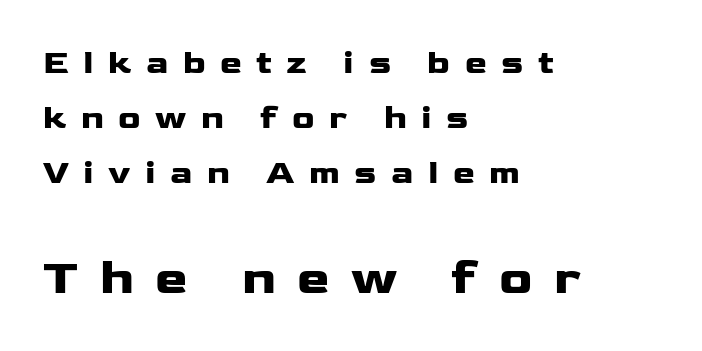
{"serif": "no", "italic": "no", "bold": "yes", "weight": "heavy", "width": "wide", "stroke_contrast": "low", "x_height": "medium", "monospaced": "no", "underline": "no", "align": "left", "line_spacing": "normal", "line_spacing_ratio": 1.67, "letter_spacing": "wide", "letter_spacing_em": 0.44, "larger_block": "second", "size_ratio": 1.48, "glyph_px": 49}
